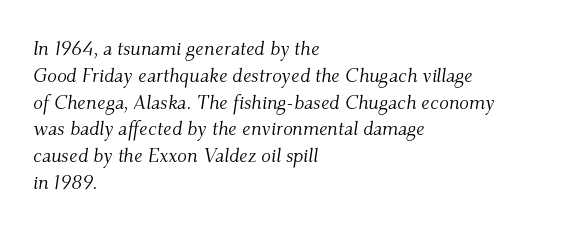
Q: Is the text bold? A: No.
Q: Is the text italic (slanted)? A: Yes, it leans right by about 9 degrees.
Q: Is the text underlined? A: No.
Q: How is the paragraph aligned? A: Left-aligned.
Q: Is the spacing between letters normal or unusually wide? A: Normal.
Q: Is the spacing between lines tight, normal or loose? A: Normal.
